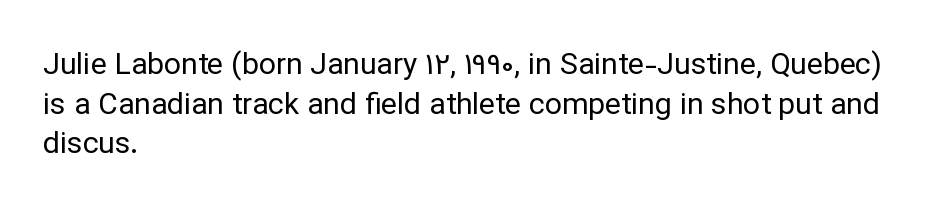
Q: Is the text bold? A: No.
Q: Is the text italic (slanted)? A: No, it is upright.
Q: Is the typeface a serif or a sans-serif typeface? A: Sans-serif.
Q: Is the text underlined? A: No.
Q: How is the paragraph aligned? A: Left-aligned.
Q: Is the spacing between letters normal or unusually wide? A: Normal.
Q: Is the spacing between lines tight, normal or loose? A: Normal.
Q: Width (condensed, normal, or wide)? A: Normal.
Q: Stroke contrast? A: Low.
Q: x-height? A: Medium.
Q: Monospaced? A: No.
